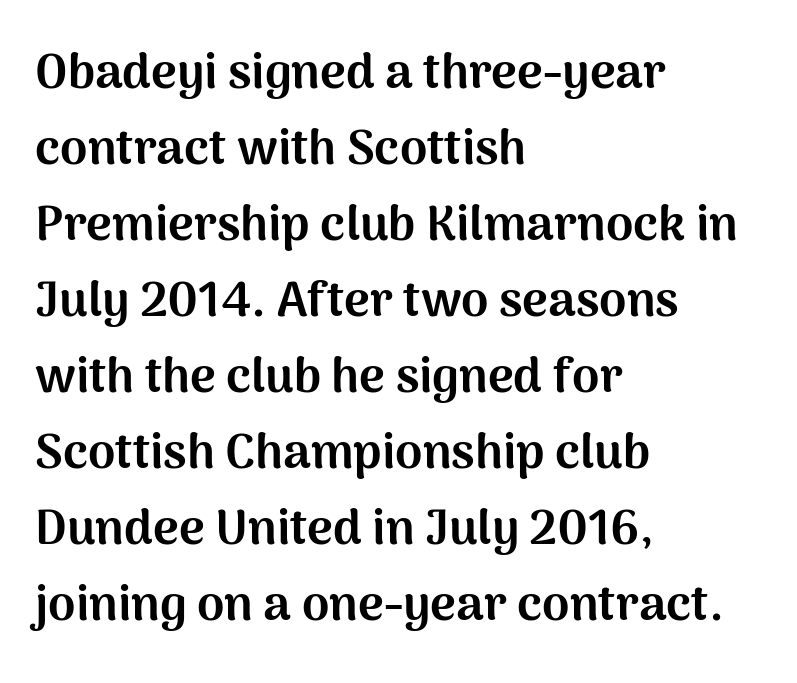
Q: Is the text bold? A: Yes.
Q: Is the text italic (slanted)? A: No, it is upright.
Q: Is the typeface a serif or a sans-serif typeface? A: Sans-serif.
Q: Is the text underlined? A: No.
Q: How is the paragraph aligned? A: Left-aligned.
Q: Is the spacing between letters normal or unusually wide? A: Normal.
Q: Is the spacing between lines tight, normal or loose? A: Normal.
Q: Width (condensed, normal, or wide)? A: Normal.
Q: Stroke contrast? A: Medium.
Q: x-height? A: Medium.
Q: Monospaced? A: No.
